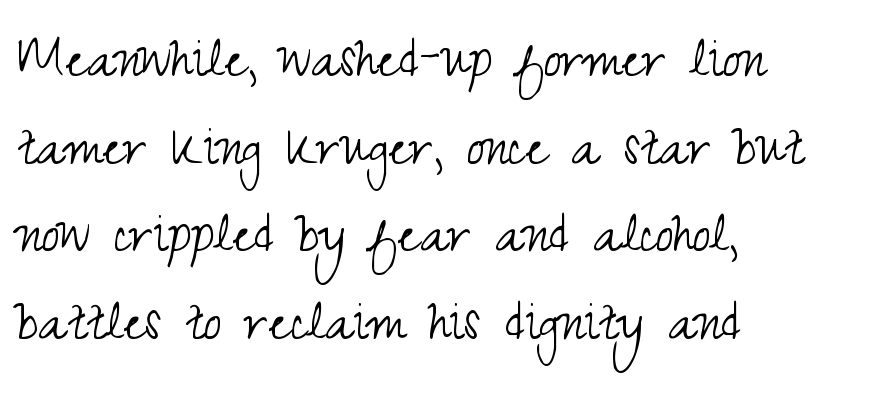
Q: Is the text bold? A: No.
Q: Is the text italic (slanted)? A: No, it is upright.
Q: Is the typeface a serif or a sans-serif typeface? A: Sans-serif.
Q: Is the text underlined? A: No.
Q: How is the paragraph aligned? A: Left-aligned.
Q: Is the spacing between letters normal or unusually wide? A: Normal.
Q: Is the spacing between lines tight, normal or loose? A: Normal.
Q: Width (condensed, normal, or wide)? A: Condensed.
Q: Stroke contrast? A: Medium.
Q: x-height? A: Small.
Q: Monospaced? A: No.
